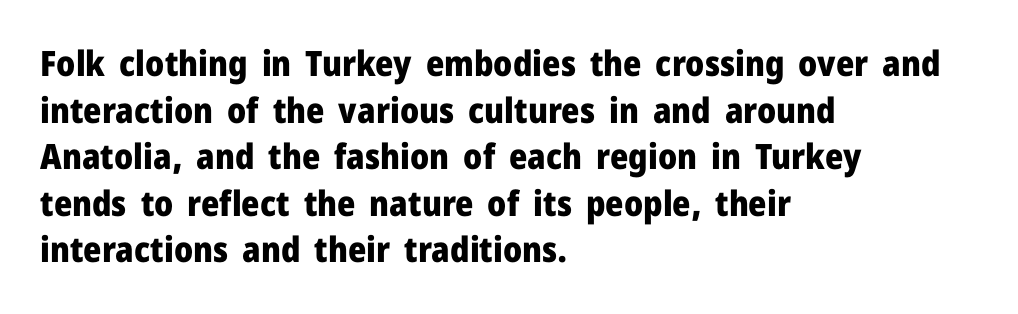
Q: Is the text bold? A: Yes.
Q: Is the text italic (slanted)? A: No, it is upright.
Q: Is the typeface a serif or a sans-serif typeface? A: Sans-serif.
Q: Is the text underlined? A: No.
Q: How is the paragraph aligned? A: Left-aligned.
Q: Is the spacing between letters normal or unusually wide? A: Normal.
Q: Is the spacing between lines tight, normal or loose? A: Normal.
Q: Width (condensed, normal, or wide)? A: Normal.
Q: Stroke contrast? A: Low.
Q: x-height? A: Medium.
Q: Monospaced? A: No.
